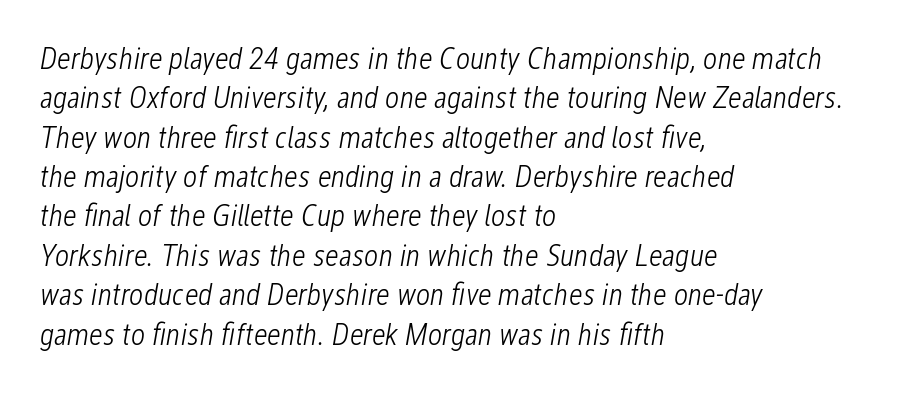
Q: Is the text bold? A: No.
Q: Is the text italic (slanted)? A: Yes, it leans right by about 12 degrees.
Q: Is the text underlined? A: No.
Q: How is the paragraph aligned? A: Left-aligned.
Q: Is the spacing between letters normal or unusually wide? A: Normal.
Q: Is the spacing between lines tight, normal or loose? A: Normal.
Q: Width (condensed, normal, or wide)? A: Condensed.
Q: Stroke contrast? A: Low.
Q: x-height? A: Medium.
Q: Monospaced? A: No.
